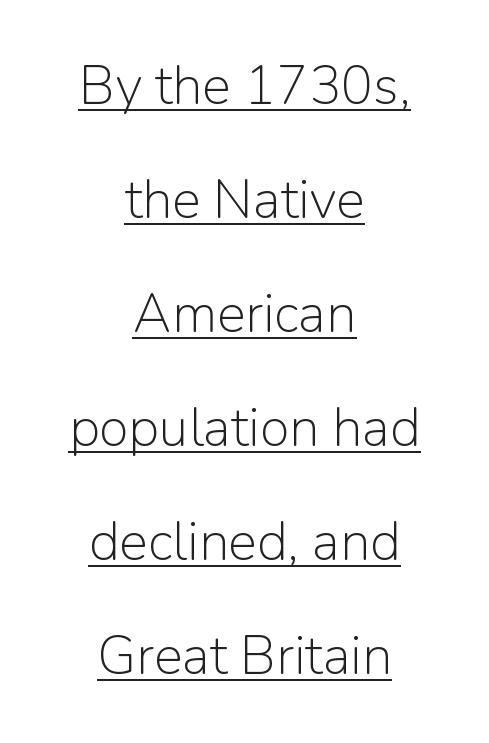
Glyph-to-glyph distance matches everyday printed text. Students, observe: this is what heavily led, spacious text looks like. This sample has the flowing, uneven cadence of proportional lettering. Stem width sits at or under what a default text font uses. Underlined type. Centered paragraph, ragged on both sides.
